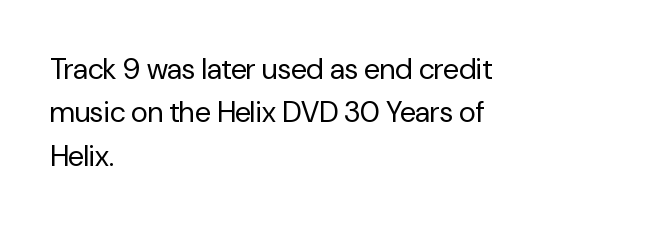
Descender tails drop into unmarked territory. This sample uses an upright cut, with every glyph sitting square on the baseline. These lines keep a tight, regular rhythm from letter to letter. Left-aligned paragraph, ragged on the right. These glyphs show unthickened strokes, regular width or finer. Check where the strokes stop: nothing finishes them off — pure sans.
